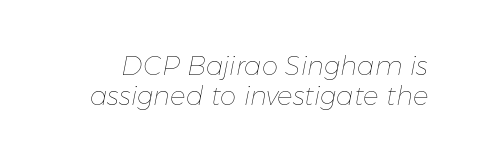
{"italic": "yes", "lean": "right", "slant_degrees": 11, "bold": "no", "underline": "no", "line_spacing_ratio": 1.16, "letter_spacing": "normal", "letter_spacing_em": 0.0, "glyph_px": 26}
